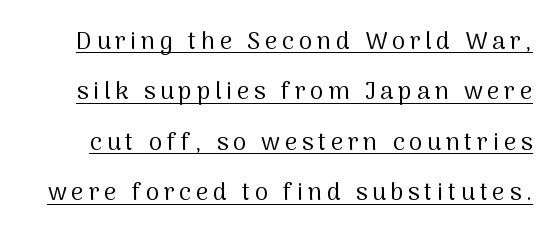
Q: Is the text bold? A: No.
Q: Is the text italic (slanted)? A: No, it is upright.
Q: Is the text underlined? A: Yes.
Q: Is the spacing between letters normal or unusually wide? A: Unusually wide.
Q: Is the spacing between lines tight, normal or loose? A: Loose.
